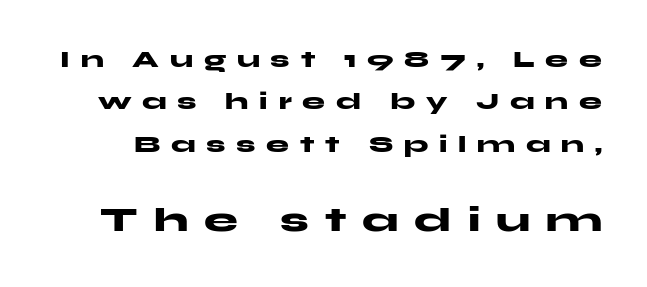
Thick stems and heavy bowls — unmistakably bold. The passage shown begins with its smaller block and ends with its larger one. Style check: upright. A typesetter would call this proportional, since set widths differ per character. Someone cranked the tracking dial way up on this one. The strip under each line holds only bare page.
